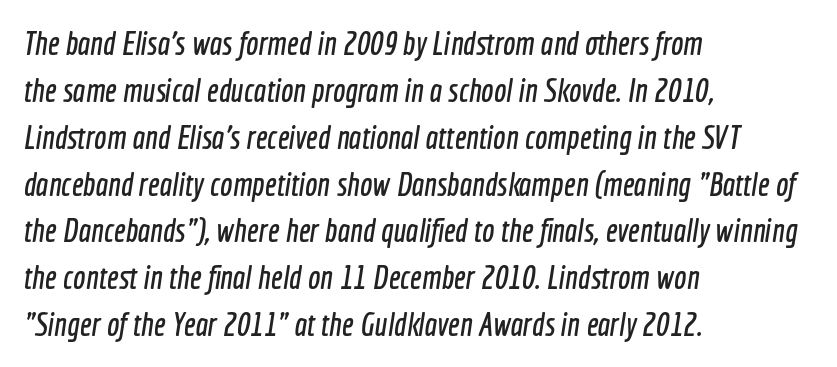
Q: Is the typeface a serif or a sans-serif typeface? A: Sans-serif.
Q: Is the text underlined? A: No.
Q: How is the paragraph aligned? A: Left-aligned.
Q: Is the spacing between letters normal or unusually wide? A: Normal.
Q: Is the spacing between lines tight, normal or loose? A: Normal.
Q: Width (condensed, normal, or wide)? A: Condensed.
Q: x-height? A: Medium.
Q: Monospaced? A: No.
